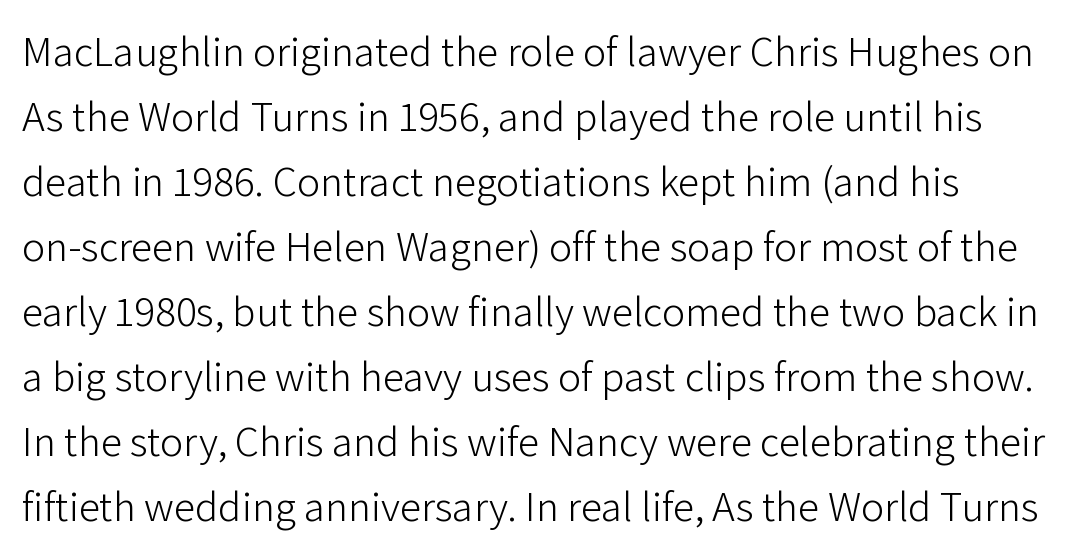
The image shows 43 px light sans-serif type, upright; set normal line spacing (1.51x), normal letter spacing, not underlined; low stroke contrast and a medium x-height.
